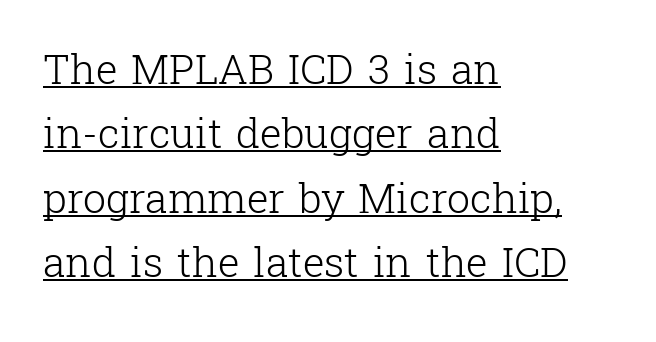
Leading matches the norm, producing a regular column. No extra tracking has been applied to these lines. This is underlined copy, the kind a proofreader might mark for attention. Spacing verdict: proportional, widths tailored to each character.
